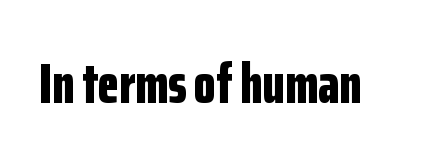
Honestly, the letter spacing is just normal — you wouldn't notice it. The space directly below the letters is spotless. Its strokes are broad and dark, the hallmark of bold type. Posture: upright roman. The characters display no serif detailing; their extremities are plain. The face used here is proportionally spaced, like ordinary book or web type.
